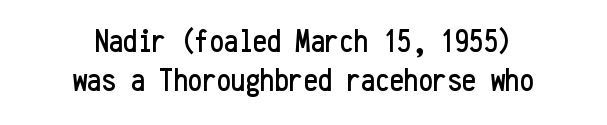
Q: Is the text italic (slanted)? A: No, it is upright.
Q: Is the typeface a serif or a sans-serif typeface? A: Sans-serif.
Q: Is the text underlined? A: No.
Q: How is the paragraph aligned? A: Centered.
Q: Is the spacing between letters normal or unusually wide? A: Normal.
Q: Width (condensed, normal, or wide)? A: Condensed.
Q: Stroke contrast? A: Low.
Q: x-height? A: Medium.
Q: Monospaced? A: Yes.
